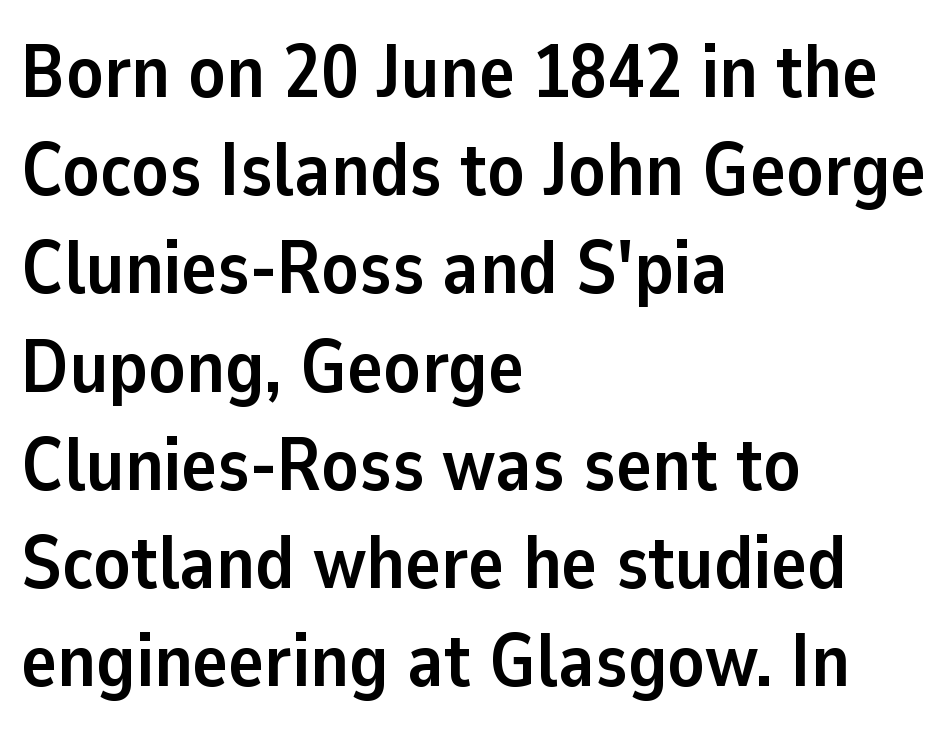
Does extra space separate the letters? No, they use regular spacing. Words float on clear page, feet unadorned. The paragraph shown leans on its left margin. You can tell from the bare stems that sans-serif type was used. Character widths vary here, with narrow letters taking less room than wide ones. Leading matches the norm, producing a regular column.
